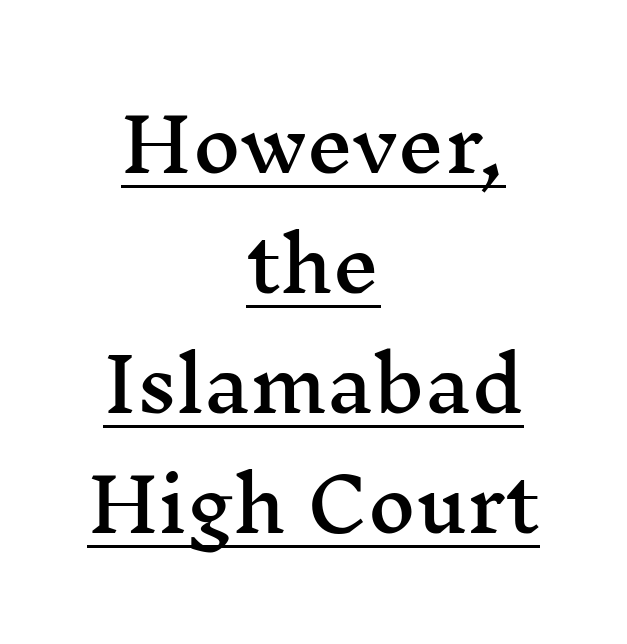
Compared with typical paragraphs, the rows here are spaced about the same. Underlining? Definitely there. Do the characters align in a grid? No, the font is proportional. Where is the straight margin? There isn't one; the lines are centered. Tracking here is standard; glyphs follow each other at the usual distance. Italic? Not at all — the glyphs are vertical.
